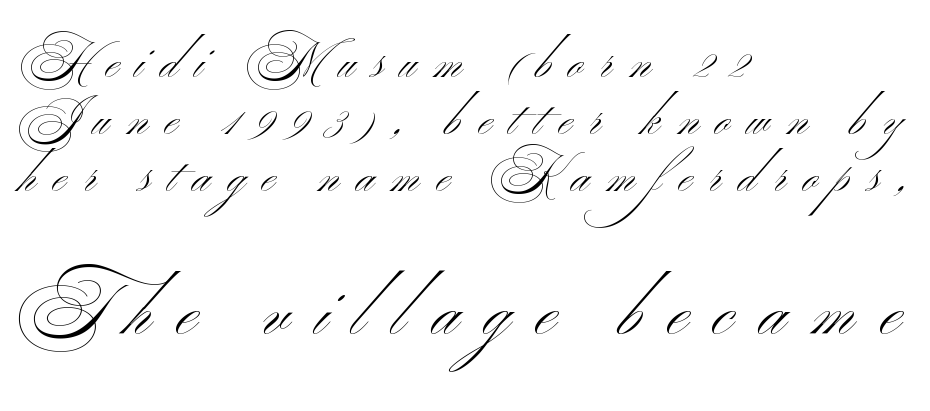
The image shows 72 px light, wide sans-serif type; set left-aligned, line spacing 1.19x, unusually wide letter spacing (+0.36 em), not underlined; the second (bottom) block is 1.5x larger; medium stroke contrast and a small x-height.
